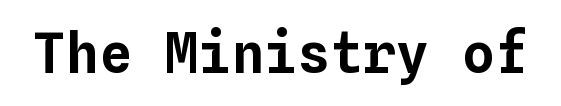
{"italic": "no", "width": "normal", "stroke_contrast": "low", "x_height": "medium", "monospaced": "yes", "underline": "no", "letter_spacing": "normal", "letter_spacing_em": 0.0, "glyph_px": 55}
